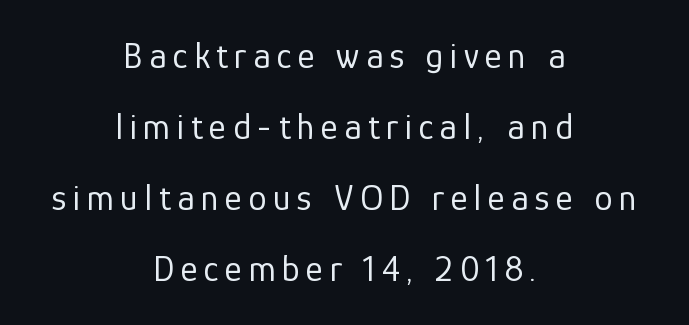
This rendering features lettering with no underline. Characters remain perfectly vertical along every line. Stroke terminals: plain, sans-serif. Spacing verdict: proportional, widths tailored to each character.
